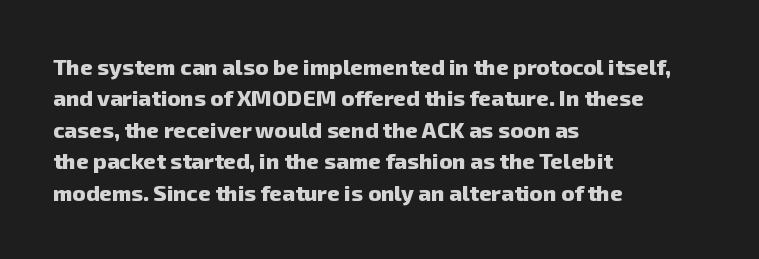
The image shows 22 px bold type; set left-aligned, normal line spacing (1.43x), normal letter spacing, not underlined.
